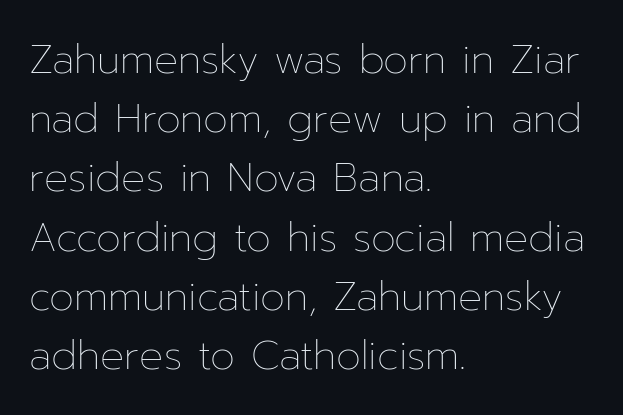
The image shows 40 px thin type, upright; set left-aligned, normal line spacing (1.48x), normal letter spacing, not underlined; low stroke contrast and a medium x-height.
